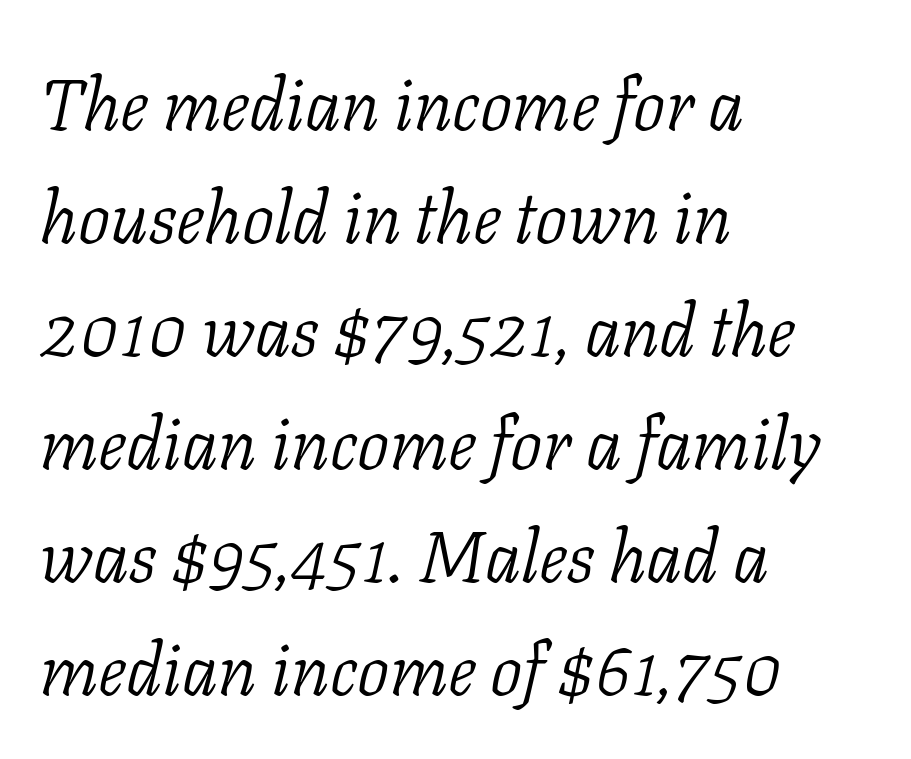
Slant detected: the letters are inclined. Quick note: interline space is typical. Caption: standard tracking, unaltered. Weight class: somewhere from thin through regular. Does the type have serifs? Yes, each stem ends in a small foot.
